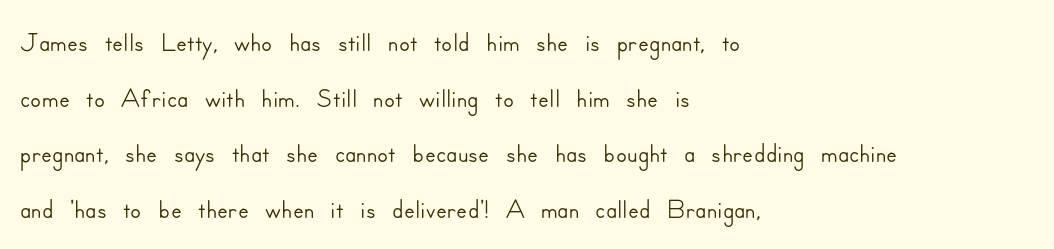
The passage shown stacks its lines at a standard gap. The lettering stays uniformly vertical, giving the passage a roman look. Looks like regular typesetting: each glyph gets only the width it needs. Look at the bottom of the vertical strokes: they stop flat, with no serifs.
